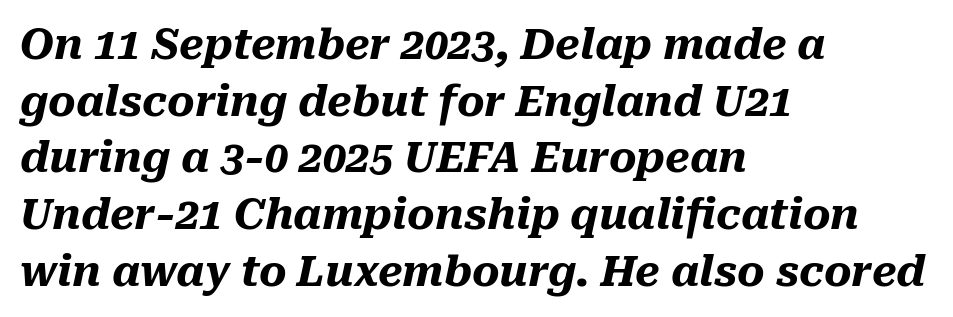
{"italic": "yes", "lean": "right", "slant_degrees": 10, "bold": "yes", "weight": "heavy", "width": "normal", "stroke_contrast": "medium", "x_height": "medium", "monospaced": "no", "underline": "no", "align": "left", "line_spacing": "normal", "line_spacing_ratio": 1.35, "letter_spacing": "normal", "letter_spacing_em": 0.0, "glyph_px": 42}
